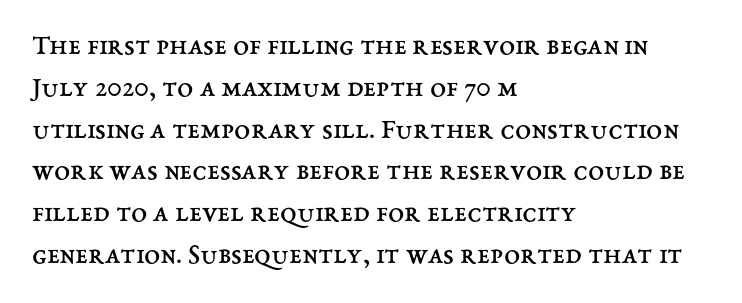
The image shows 29 px regular-weight type, upright; set left-aligned, normal line spacing (1.44x), normal letter spacing, not underlined; medium stroke contrast and a medium x-height.
